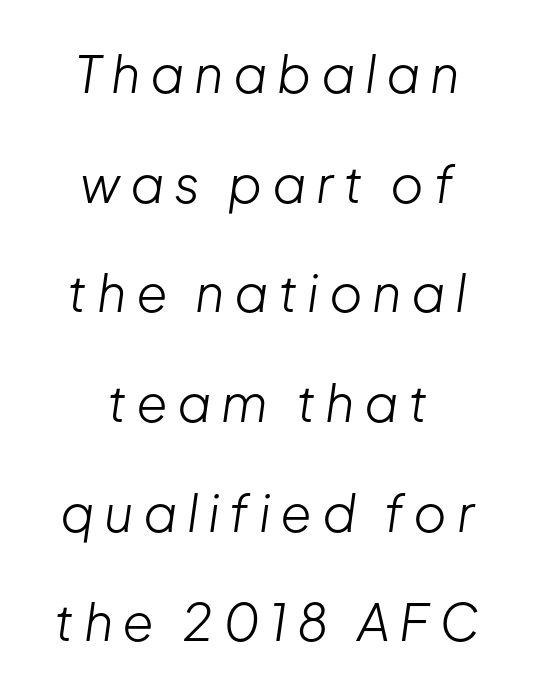
Character widths vary here, with narrow letters taking less room than wide ones. Underline: absent. No chunkiness to these letters — they're not bold. Vertical spacing — loose.
